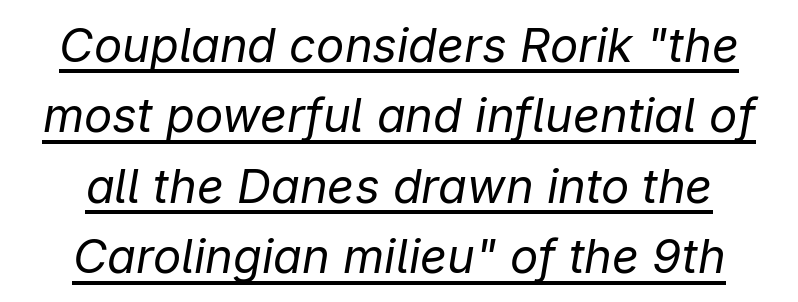
Stems here are at most as thick as an everyday book face. Underline: present. Posture: slanted. Proportional: the letters do not fall into vertical columns.
